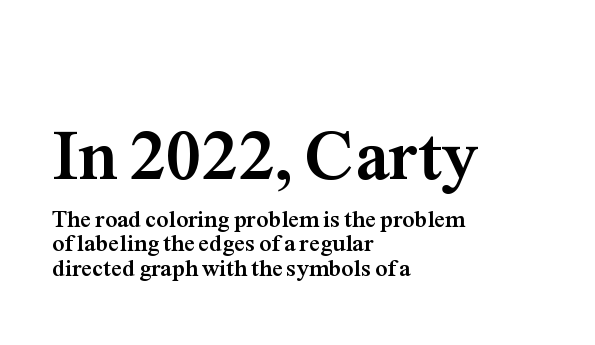
Ordinary non-slanted type is in use. This sample has the flowing, uneven cadence of proportional lettering. Top chunk: large. Bottom chunk: small. Words appear dense and cohesive because spacing is normal. Only glyphs here, with clear space below each row.
